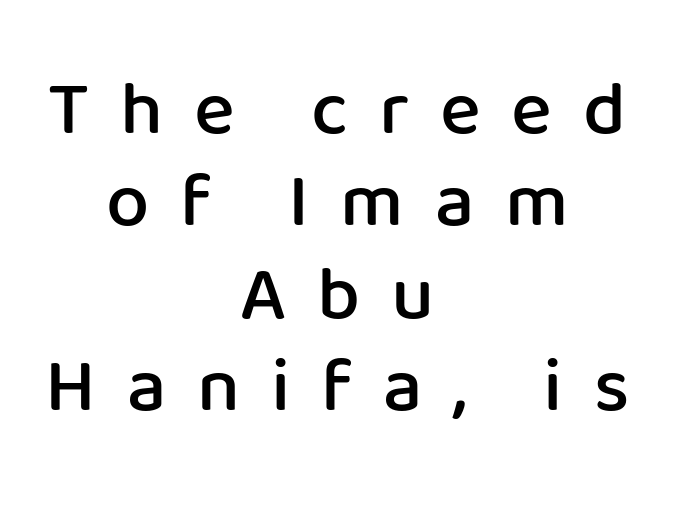
Q: Is the text bold? A: Semi-bold.
Q: Is the text italic (slanted)? A: No, it is upright.
Q: Is the typeface a serif or a sans-serif typeface? A: Sans-serif.
Q: Is the text underlined? A: No.
Q: How is the paragraph aligned? A: Centered.
Q: Is the spacing between letters normal or unusually wide? A: Unusually wide.
Q: Width (condensed, normal, or wide)? A: Normal.
Q: Stroke contrast? A: Low.
Q: x-height? A: Medium.
Q: Monospaced? A: No.
